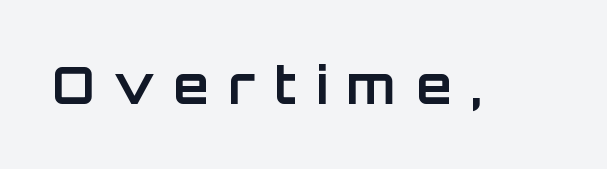
{"serif": "no", "italic": "no", "bold": "yes", "weight": "bold", "width": "normal", "stroke_contrast": "low", "x_height": "large", "monospaced": "no", "underline": "no", "letter_spacing": "wide", "letter_spacing_em": 0.38, "glyph_px": 51}
